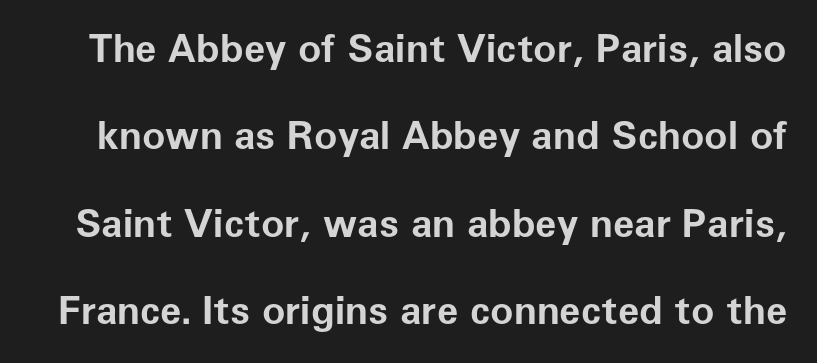
The image shows 39 px bold sans-serif type, upright; set loose line spacing (2.24x), normal letter spacing, not underlined; low stroke contrast and a medium x-height.
